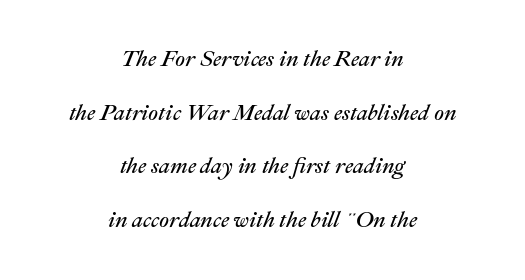
Observe the lean: these are italic letterforms. Glyph-to-glyph distance matches everyday printed text. The glyphs are unaccompanied by any horizontal stroke below them. Stroke thickness stays within the range of a standard reading face or lighter. Leading: increased.
